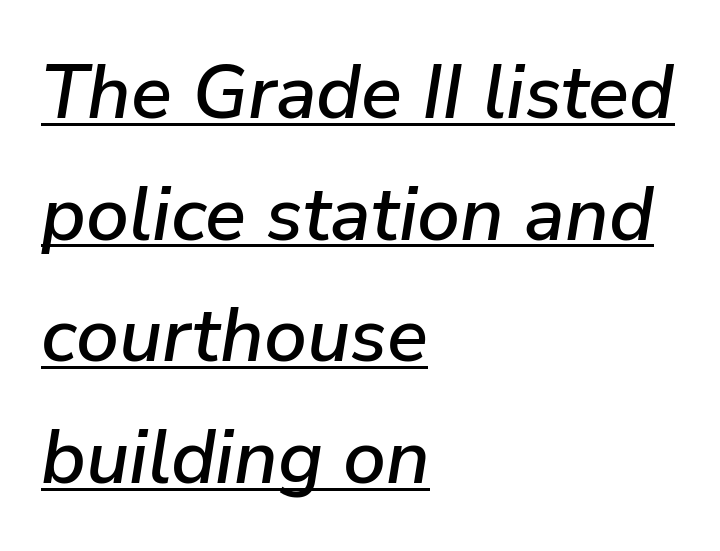
The image shows 76 px text type, italic (leaning right); set left-aligned, normal line spacing (1.6x), normal letter spacing, underlined; low stroke contrast and a medium x-height.
